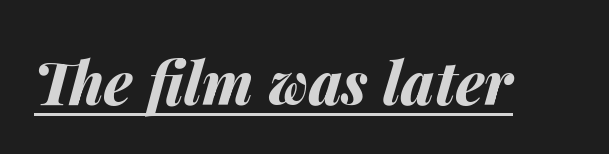
{"italic": "yes", "lean": "right", "slant_degrees": 14, "bold": "yes", "weight": "bold", "width": "normal", "stroke_contrast": "medium", "x_height": "medium", "monospaced": "no", "underline": "yes", "letter_spacing": "normal", "letter_spacing_em": 0.0, "glyph_px": 59}
